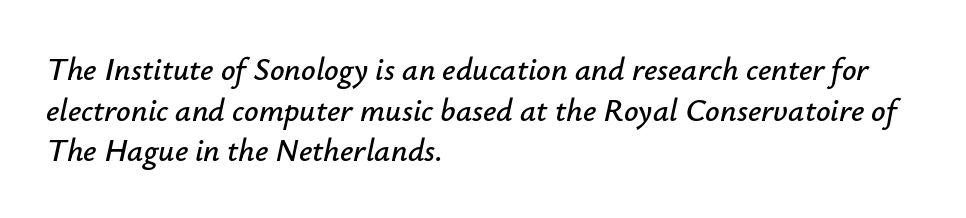
The vertical gap from one line to the next is medium. Caption: standard tracking, unaltered. The rendering uses natural spacing where letterforms have individual widths. A student would call this left alignment; a typographer would say flush left, rag right. The lettering tilts uniformly, giving the passage an italic look.
